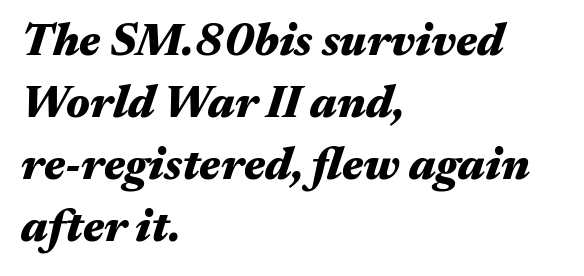
Q: Is the text bold? A: Yes.
Q: Is the text italic (slanted)? A: Yes, it leans right by about 17 degrees.
Q: Is the text underlined? A: No.
Q: How is the paragraph aligned? A: Left-aligned.
Q: Is the spacing between letters normal or unusually wide? A: Normal.
Q: Is the spacing between lines tight, normal or loose? A: Normal.
Q: Width (condensed, normal, or wide)? A: Wide.
Q: Stroke contrast? A: Medium.
Q: x-height? A: Medium.
Q: Monospaced? A: No.
